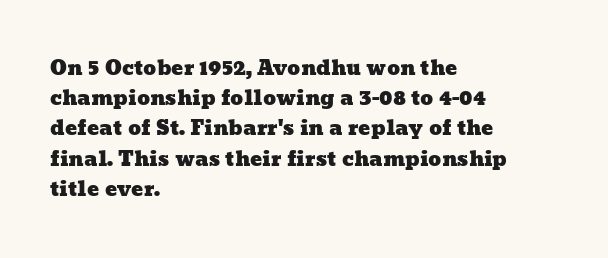
A student would call this left alignment; a typographer would say flush left, rag right. Evenly set lines give the paragraph a standard silhouette. Letters rest on an invisible, unmarked baseline. Between one letter and the next there's only the usual sliver of space.
